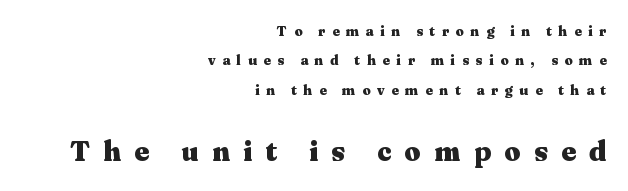
The second block has been scaled up relative to the first. Character widths vary here, with narrow letters taking less room than wide ones. Emphasis by weight is at full strength: bold. Visually the block forms a straight wall on the right and a jagged coastline on the left. In terms of leading, this rendering errs on the spacious side. This is roman type, the default non-slanted kind.
